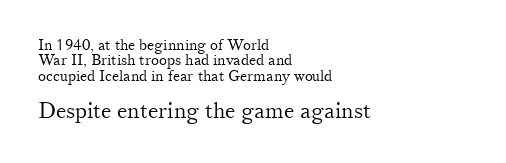
Q: Is the text bold? A: No.
Q: Is the text italic (slanted)? A: No, it is upright.
Q: Is the text underlined? A: No.
Q: How is the paragraph aligned? A: Left-aligned.
Q: Is the spacing between letters normal or unusually wide? A: Normal.
Q: Is the spacing between lines tight, normal or loose? A: Tight.
Q: Which block of text is set in a larger size, the first (top) or the second (bottom)? A: The second (bottom) one.
